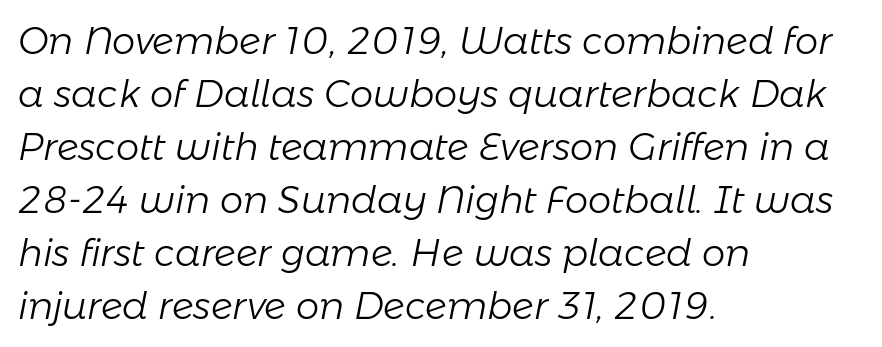
Looking at the ascenders, they clearly lean. If you drew a ruler down the left edge, every line would touch it. What's the leading like? Ordinary, nothing unusual. A quiet, ordinary-to-light weight characterises the typeface. You could not count columns in this text — the font is proportionally spaced.
